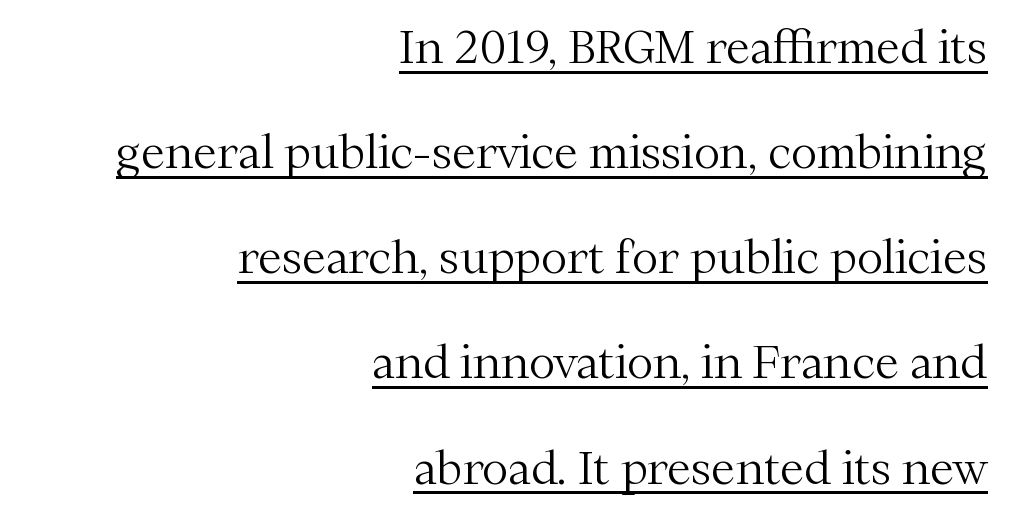
The font's upright variant was chosen for this text. Words appear dense and cohesive because spacing is normal. Compared with a typical body face, this is equally light or lighter still. Serifs: yes, visible at the terminals of the letterforms. This sample is right-justified, so line beginnings fall wherever the words allow.
